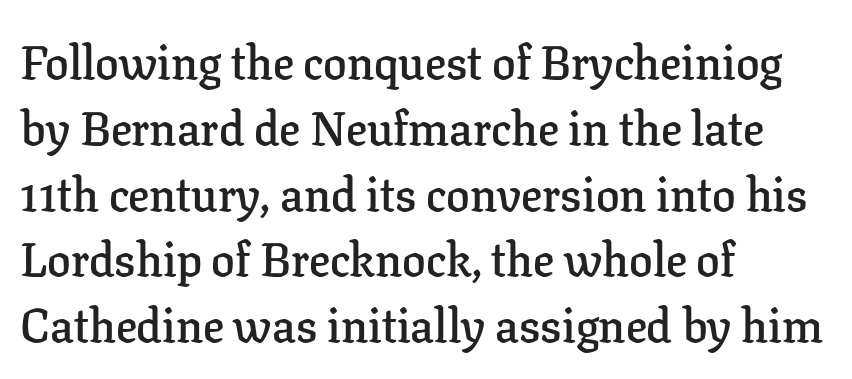
Q: Is the text bold? A: Semi-bold.
Q: Is the text italic (slanted)? A: No, it is upright.
Q: Is the typeface a serif or a sans-serif typeface? A: Serif.
Q: Is the text underlined? A: No.
Q: How is the paragraph aligned? A: Left-aligned.
Q: Is the spacing between letters normal or unusually wide? A: Normal.
Q: Is the spacing between lines tight, normal or loose? A: Normal.
Q: Width (condensed, normal, or wide)? A: Normal.
Q: Stroke contrast? A: Low.
Q: x-height? A: Medium.
Q: Monospaced? A: No.
